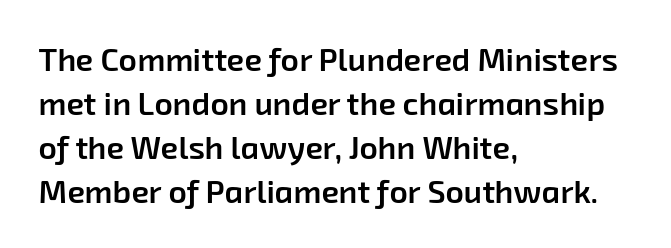
{"serif": "no", "bold": "semi", "weight": "semibold", "width": "normal", "stroke_contrast": "low", "x_height": "medium", "monospaced": "no", "underline": "no", "align": "left", "line_spacing": "normal", "line_spacing_ratio": 1.37, "letter_spacing": "normal", "letter_spacing_em": 0.0, "glyph_px": 32}
